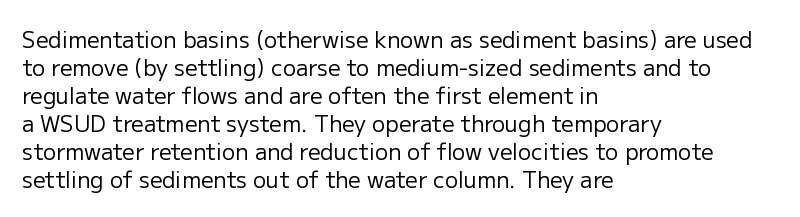
No extra ink here — the face is not bold. Students, observe: this is what conventionally led text looks like. Visually the block forms a straight wall on the left and a jagged coastline on the right. Clear beneath every line of the passage.
